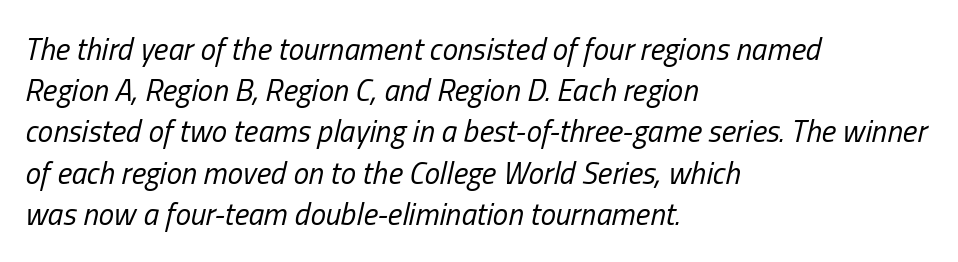
Character widths vary here, with narrow letters taking less room than wide ones. Observe the lean: these are italic letterforms. What stands out about the letter spacing? Nothing — it is the standard amount. Letters rest on an invisible, unmarked baseline.
